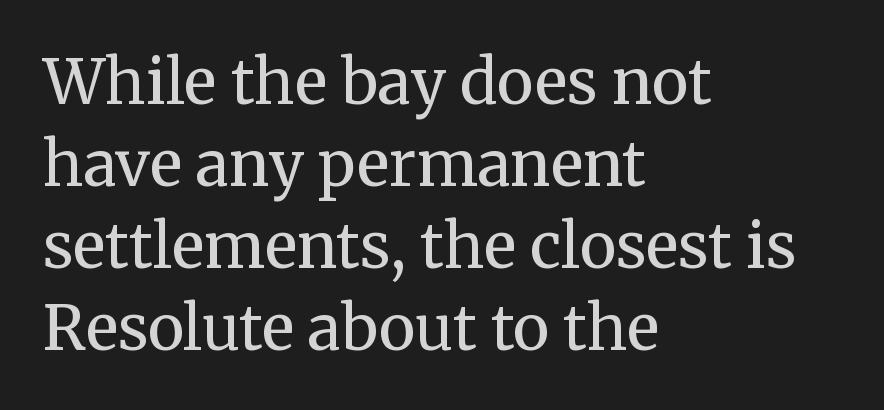
{"serif": "yes", "italic": "no", "bold": "no", "weight": "regular", "width": "normal", "stroke_contrast": "medium", "x_height": "medium", "monospaced": "no", "underline": "no", "align": "left", "line_spacing": "normal", "line_spacing_ratio": 1.32, "letter_spacing": "normal", "letter_spacing_em": 0.0, "glyph_px": 62}
